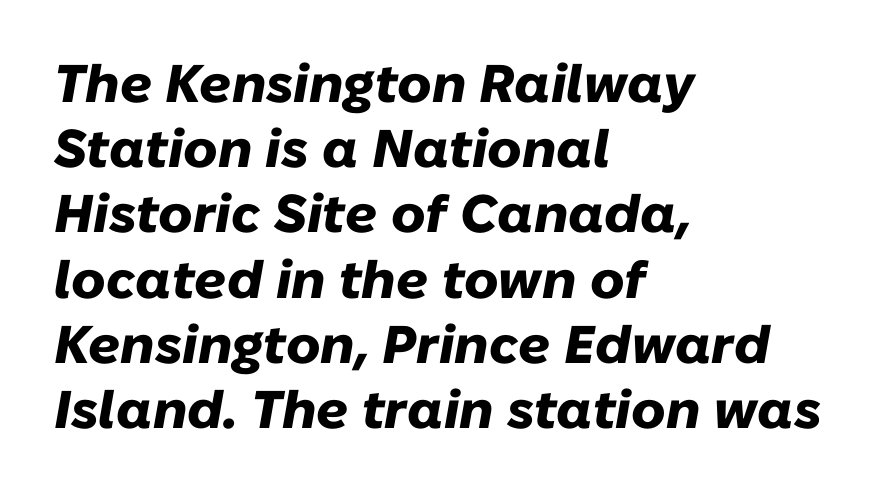
{"italic": "yes", "lean": "right", "slant_degrees": 10, "bold": "yes", "weight": "heavy", "width": "normal", "stroke_contrast": "low", "x_height": "medium", "monospaced": "no", "underline": "no", "align": "left", "line_spacing_ratio": 1.23, "letter_spacing": "normal", "letter_spacing_em": 0.0, "glyph_px": 53}
